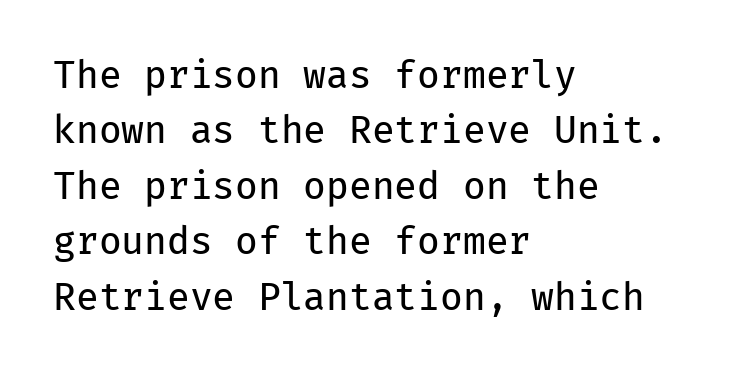
The image shows 37 px regular-weight sans-serif type, upright, monospaced; set left-aligned, normal line spacing (1.5x), normal letter spacing, not underlined; low stroke contrast and a medium x-height.
